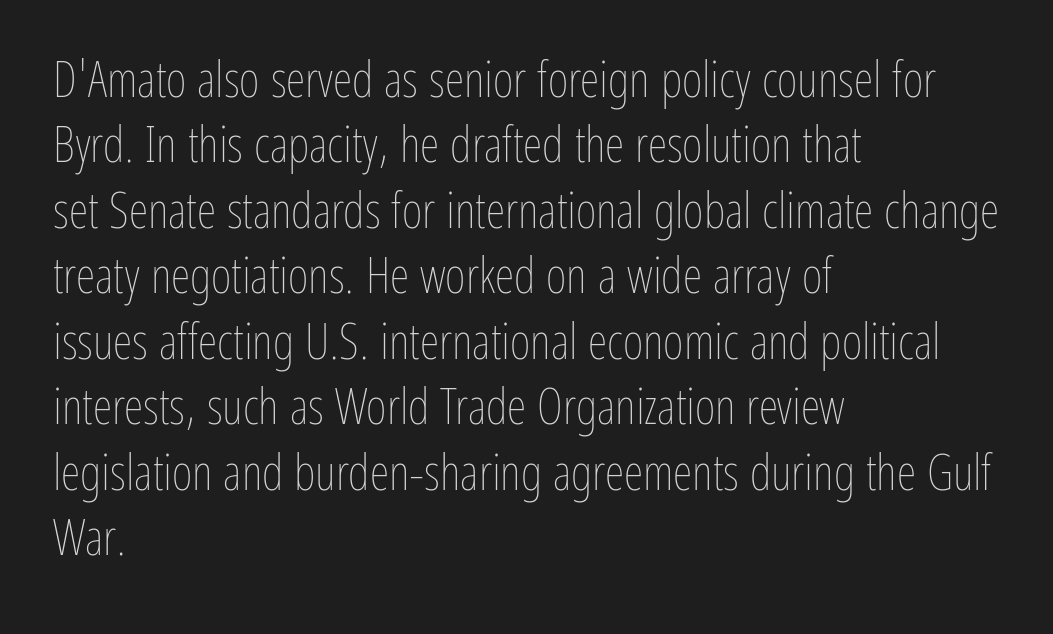
The image shows 50 px thin, condensed type, upright; set left-aligned, normal line spacing (1.31x), normal letter spacing, not underlined; low stroke contrast and a medium x-height.
